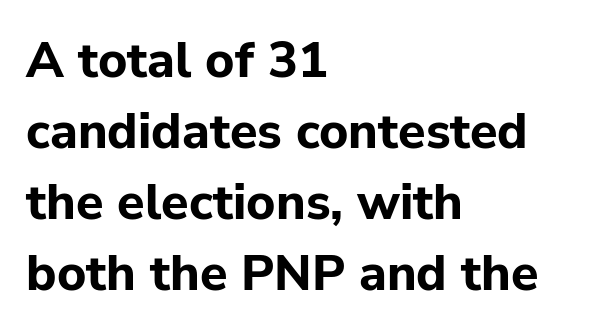
No extra tracking has been applied to these lines. Check where the strokes stop: nothing finishes them off — pure sans. Lines of text with bare space underneath. The typography opts for an upright posture over an oblique one. How would I describe the line gaps? Plain and ordinary. Every row of glyphs begins at an identical x-position on the left.
